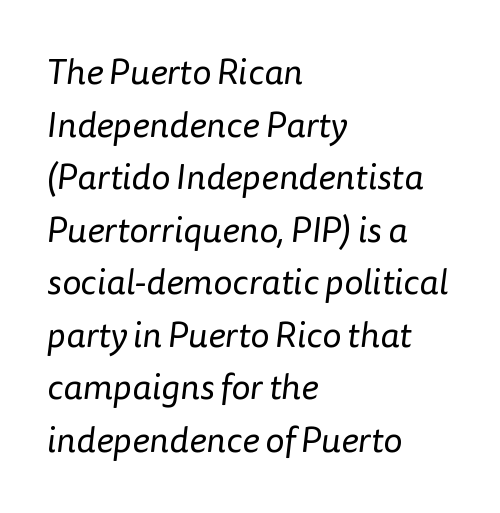
{"serif": "no", "bold": "no", "weight": "regular", "width": "normal", "stroke_contrast": "low", "x_height": "medium", "monospaced": "no", "underline": "no", "align": "left", "line_spacing": "normal", "line_spacing_ratio": 1.46, "letter_spacing": "normal", "letter_spacing_em": 0.0, "glyph_px": 36}
